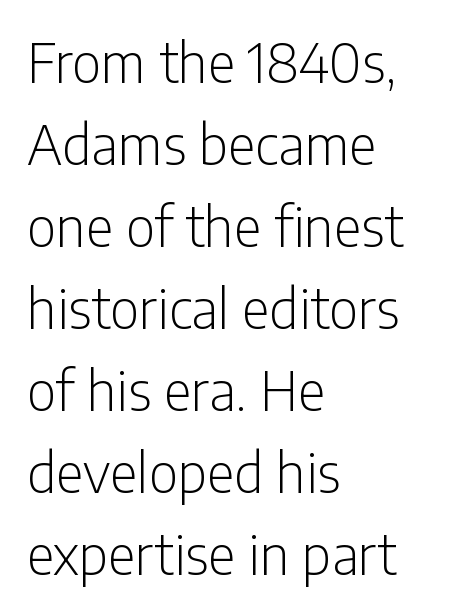
These lines are composed in type without serifs. Evenly set lines give the paragraph a standard silhouette. Anything drawn beneath the words? Only blank space. Rendered with straight, roman letterforms. Is this a heavy cut? Hardly; it is regular or lighter. Nothing unusual about the tracking: characters are spaced as the font intends.
